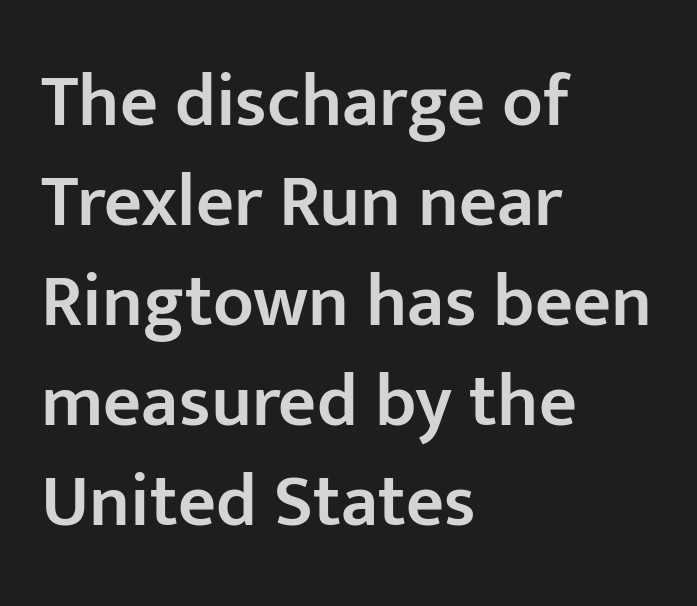
In terms of leading, this rendering sits right in the middle. The strokes are fattened partway — semibold, not bold. Short and long lines alike share a common starting point at left. Does the type have serifs? No, each stem ends abruptly. The tracking reads as untouched default to a designer's eye. Here the designer chose a conventional face with non-uniform glyph widths.
